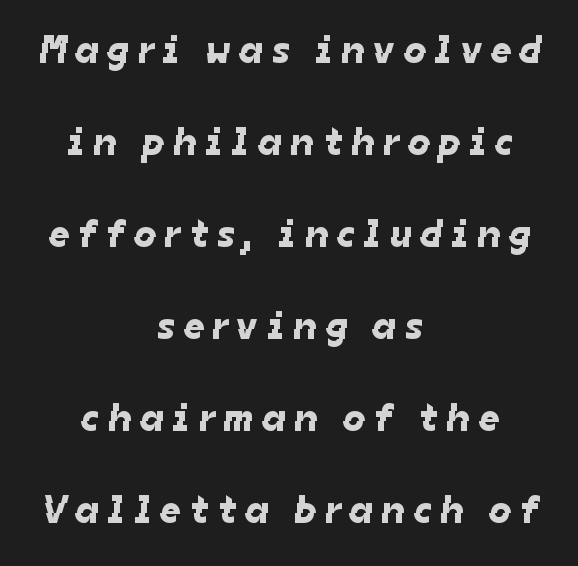
Is this a sans? Yes — the strokes have no serifs. This sample has the flowing, uneven cadence of proportional lettering. The text block is weighted toward neither margin, spreading evenly from the middle. The line-height multiplier appears high, well above default. Honestly, there is no underline to notice here at all.
